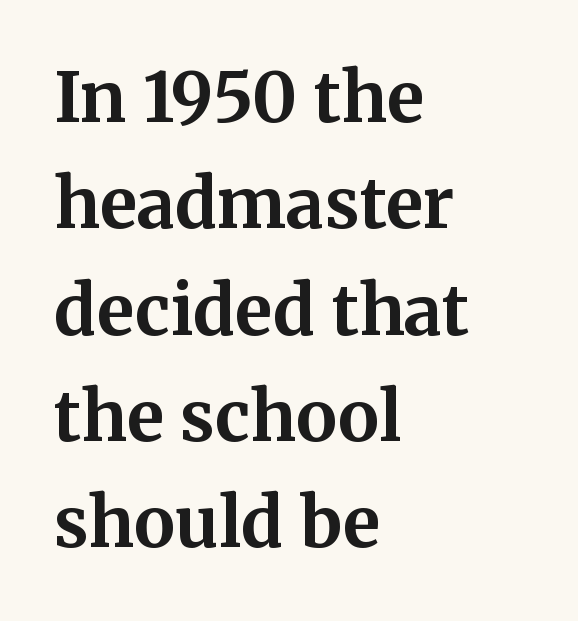
The image shows 69 px bold serif type, upright; set left-aligned, normal line spacing (1.54x), normal letter spacing, not underlined; medium stroke contrast and a medium x-height.
